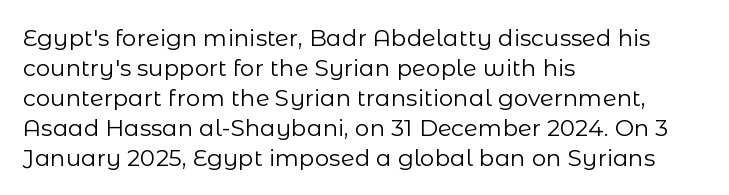
{"italic": "no", "bold": "no", "underline": "no", "align": "left", "line_spacing": "normal", "line_spacing_ratio": 1.3, "letter_spacing": "normal", "letter_spacing_em": 0.0, "glyph_px": 23}
